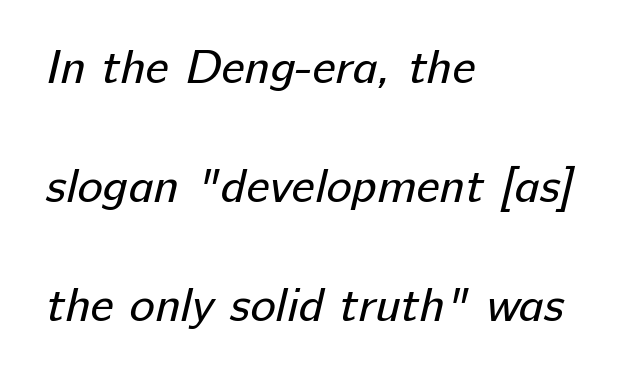
{"serif": "no", "bold": "no", "weight": "regular", "width": "normal", "stroke_contrast": "low", "x_height": "medium", "monospaced": "no", "underline": "no", "align": "left", "line_spacing": "loose", "line_spacing_ratio": 2.48, "letter_spacing": "normal", "letter_spacing_em": 0.0, "glyph_px": 48}
